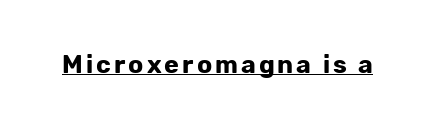
The image shows 25 px bold type, upright; set underlined.
